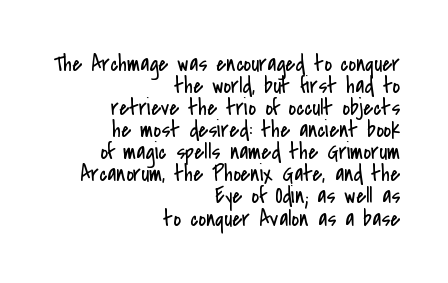
Q: Is the text bold? A: No.
Q: Is the text italic (slanted)? A: No, it is upright.
Q: Is the text underlined? A: No.
Q: How is the paragraph aligned? A: Right-aligned.
Q: Is the spacing between letters normal or unusually wide? A: Normal.
Q: Is the spacing between lines tight, normal or loose? A: Tight.
